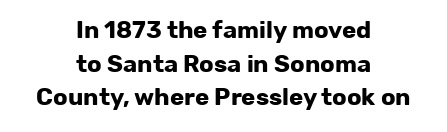
{"italic": "no", "bold": "yes", "underline": "no", "align": "center", "line_spacing": "normal", "line_spacing_ratio": 1.4, "letter_spacing": "normal", "letter_spacing_em": 0.0, "glyph_px": 24}
